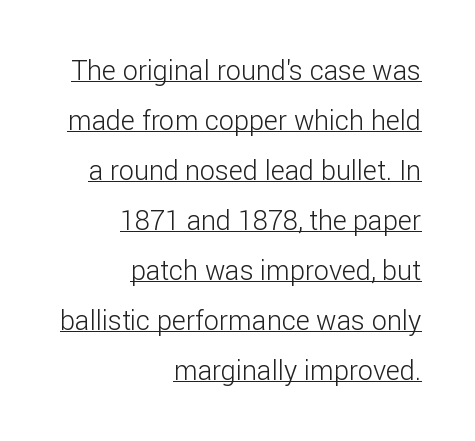
{"italic": "no", "bold": "no", "underline": "yes", "align": "right", "line_spacing_ratio": 1.85, "letter_spacing": "normal", "letter_spacing_em": 0.0, "glyph_px": 27}
